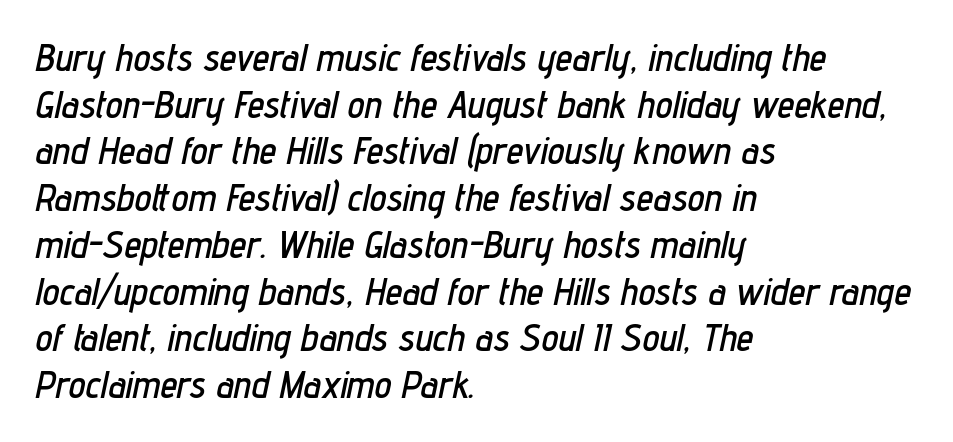
The image shows 38 px condensed type, italic (leaning right); set left-aligned, line spacing 1.23x, normal letter spacing, not underlined; low stroke contrast and a medium x-height.
